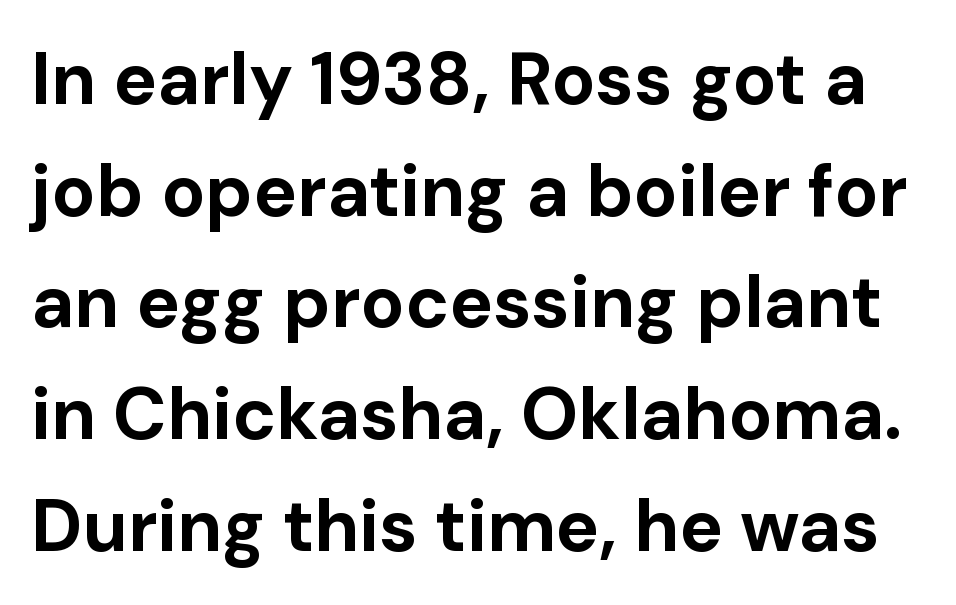
The image shows 73 px bold sans-serif type, upright; set normal line spacing (1.53x), normal letter spacing, not underlined; low stroke contrast and a medium x-height.
